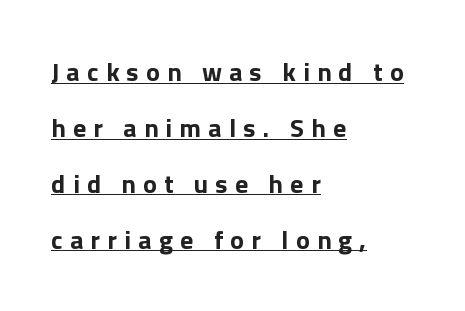
{"italic": "no", "bold": "yes", "underline": "yes", "align": "left", "line_spacing": "loose", "line_spacing_ratio": 2.15, "letter_spacing": "wide", "letter_spacing_em": 0.28, "glyph_px": 26}
